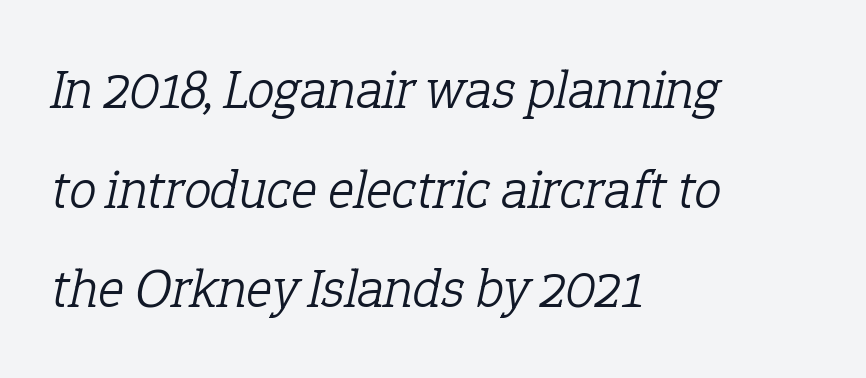
{"serif": "yes", "italic": "yes", "lean": "right", "slant_degrees": 12, "bold": "no", "weight": "light", "width": "normal", "stroke_contrast": "low", "x_height": "medium", "monospaced": "no", "underline": "no", "align": "left", "line_spacing_ratio": 1.81, "letter_spacing": "normal", "letter_spacing_em": 0.0, "glyph_px": 55}
